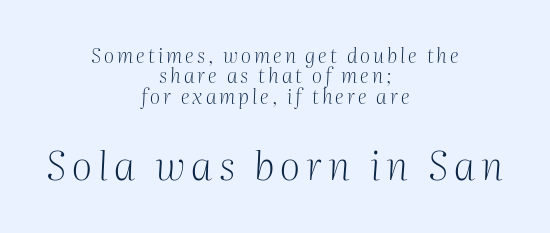
Compared with a typical body face, this is equally light or lighter still. Does the leading feel generous? Not at all — it's pinched. Teacher's note: observe the equal gaps on both sides — that is centered alignment. The face used here has a pronounced slope to its letters. The lower block of text is set noticeably larger than the block above it. These lines are composed in type with serifs.
